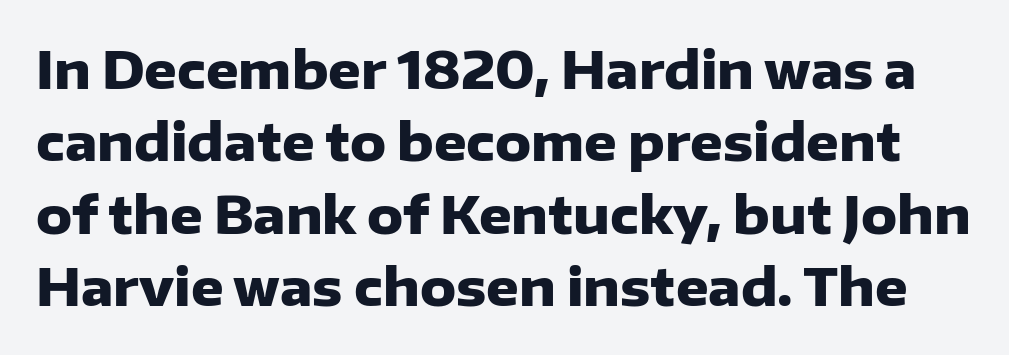
{"serif": "no", "italic": "no", "bold": "yes", "weight": "heavy", "width": "normal", "stroke_contrast": "low", "x_height": "medium", "monospaced": "no", "underline": "no", "line_spacing": "normal", "line_spacing_ratio": 1.42, "letter_spacing": "normal", "letter_spacing_em": 0.0, "glyph_px": 51}
